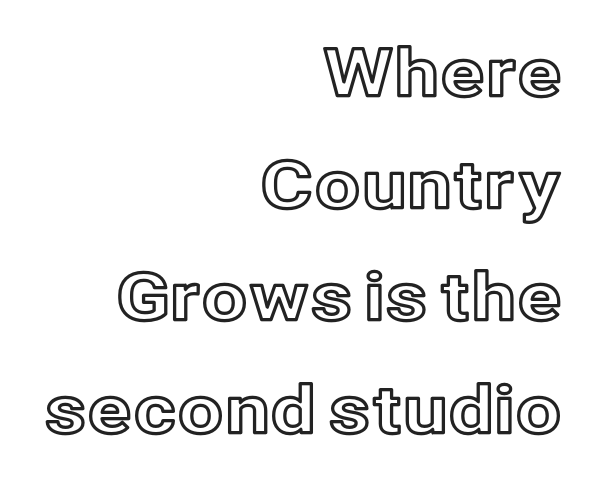
{"italic": "no", "width": "normal", "x_height": "medium", "monospaced": "no", "underline": "no", "align": "right", "line_spacing": "normal", "line_spacing_ratio": 1.7, "letter_spacing": "normal", "letter_spacing_em": 0.0, "glyph_px": 66}
